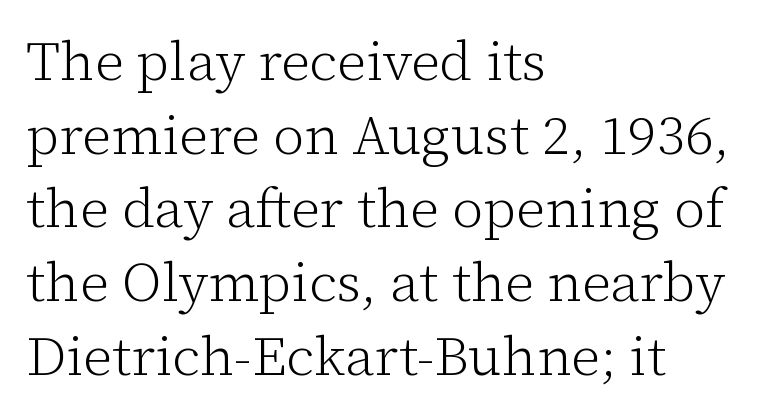
{"serif": "yes", "italic": "no", "bold": "no", "weight": "light", "width": "normal", "stroke_contrast": "low", "x_height": "medium", "monospaced": "no", "underline": "no", "align": "left", "line_spacing": "normal", "line_spacing_ratio": 1.34, "letter_spacing": "normal", "letter_spacing_em": 0.0, "glyph_px": 55}
